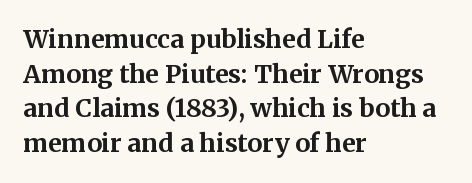
The image shows 25 px bold type, upright; set left-aligned, normal line spacing (1.39x), normal letter spacing, not underlined.
